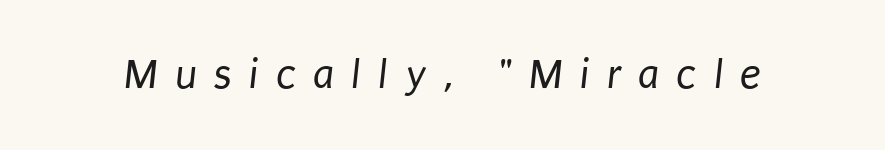
{"serif": "no", "bold": "no", "weight": "regular", "width": "condensed", "stroke_contrast": "low", "x_height": "large", "monospaced": "no", "underline": "no", "letter_spacing": "wide", "letter_spacing_em": 0.39, "glyph_px": 43}
